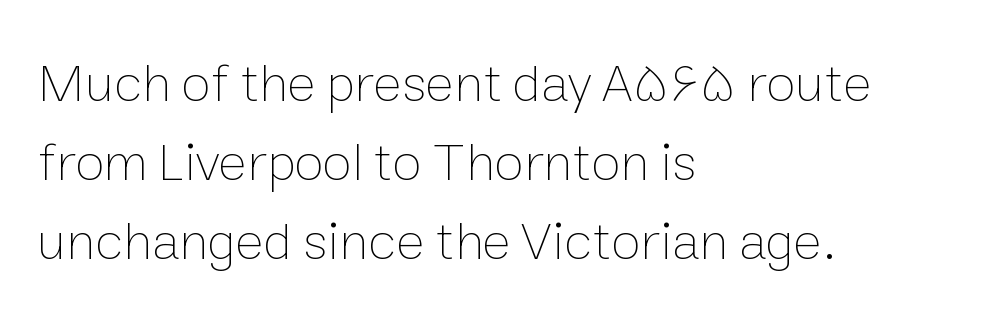
{"italic": "no", "bold": "no", "weight": "thin", "width": "normal", "stroke_contrast": "low", "x_height": "medium", "monospaced": "no", "underline": "no", "align": "left", "line_spacing": "normal", "line_spacing_ratio": 1.46, "letter_spacing": "normal", "letter_spacing_em": 0.0, "glyph_px": 54}
